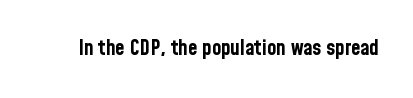
{"italic": "no", "bold": "yes", "underline": "no", "letter_spacing": "normal", "letter_spacing_em": 0.0, "glyph_px": 21}
